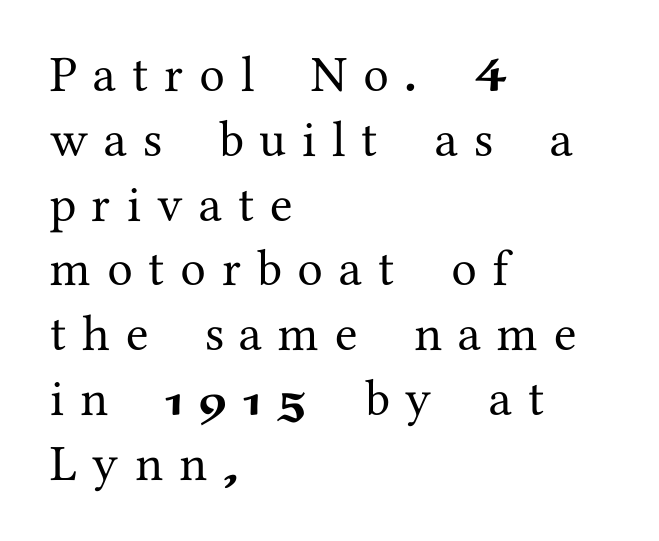
What kind of face is this? One with serifs. The letters are spread apart with noticeably loose tracking. Any mark beneath the type? The region is blank. The leading is moderate, giving the passage an even texture. Is this a fixed-width face? No — the glyphs have proportional, varying widths.
